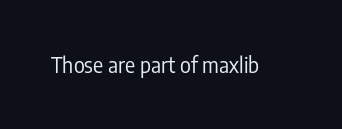
{"italic": "no", "bold": "no", "underline": "no", "letter_spacing": "normal", "letter_spacing_em": 0.0, "glyph_px": 21}
